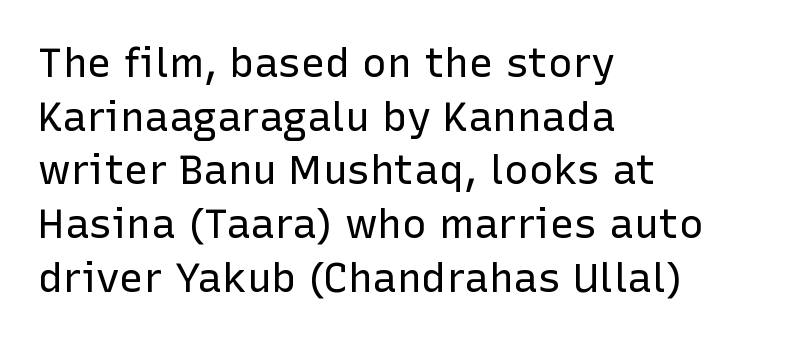
Notice how the stems are strictly vertical — no italics here. Successive baselines arrive at the customary interval. Descenders are the only things crossing below the line. If you drew a ruler down the left edge, every line would touch it.
